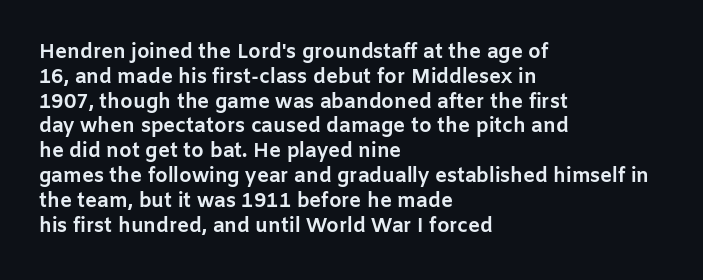
Line starts are locked; line ends wander. Tracking value appears to be zero — textbook default spacing. Style check: upright. Rule under the text: the space is simply empty. Heavy-handed strokes throughout: this text is bold.
